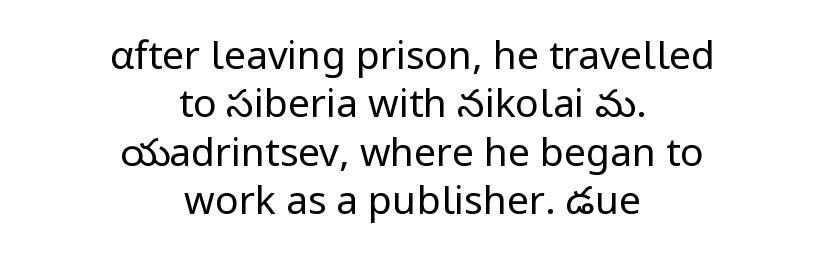
{"serif": "no", "italic": "no", "bold": "no", "weight": "regular", "width": "normal", "stroke_contrast": "low", "x_height": "medium", "monospaced": "no", "underline": "no", "align": "center", "line_spacing_ratio": 1.24, "letter_spacing": "normal", "letter_spacing_em": 0.0, "glyph_px": 39}
